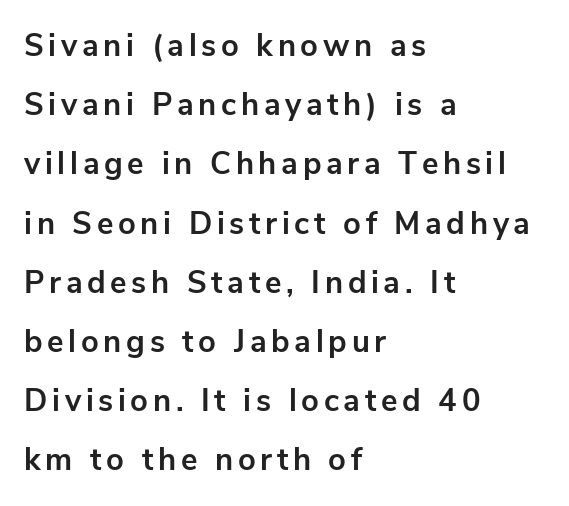
Line beginnings align vertically; line endings do not. Descenders hang freely into open space. Think of a printed novel: that variable character pitch is what you see here. This sample uses an upright cut, with every glyph sitting square on the baseline.
